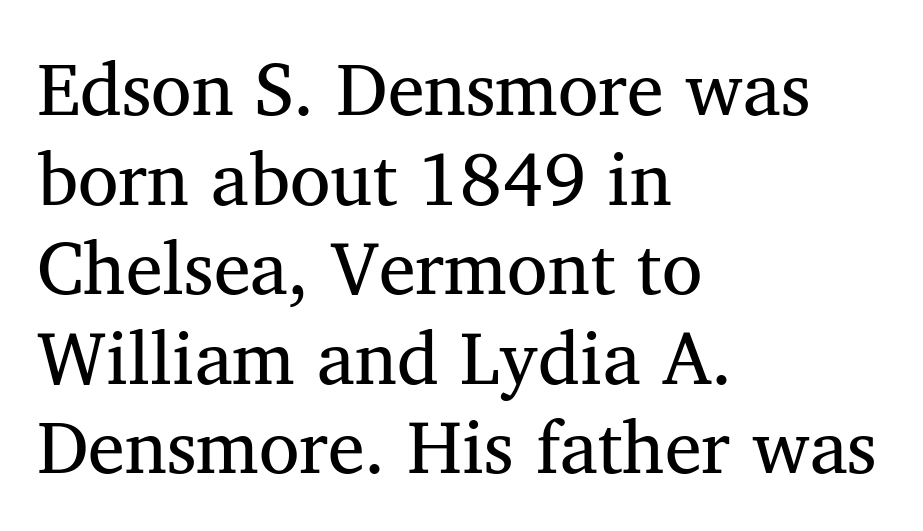
Q: Is the text bold? A: No.
Q: Is the text italic (slanted)? A: No, it is upright.
Q: Is the typeface a serif or a sans-serif typeface? A: Serif.
Q: Is the text underlined? A: No.
Q: How is the paragraph aligned? A: Left-aligned.
Q: Is the spacing between letters normal or unusually wide? A: Normal.
Q: Width (condensed, normal, or wide)? A: Normal.
Q: Stroke contrast? A: Medium.
Q: x-height? A: Medium.
Q: Monospaced? A: No.
